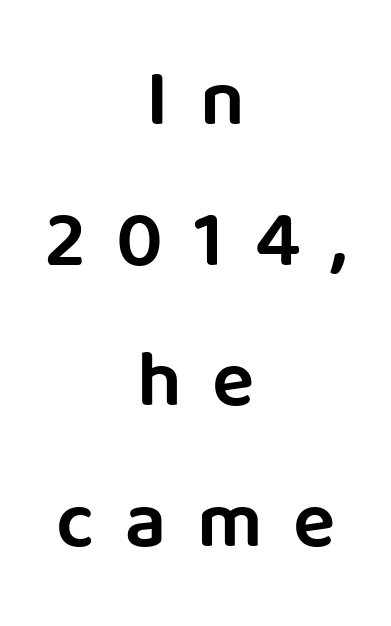
{"serif": "no", "italic": "no", "width": "normal", "stroke_contrast": "low", "x_height": "large", "monospaced": "no", "underline": "no", "align": "center", "line_spacing_ratio": 1.78, "letter_spacing": "wide", "letter_spacing_em": 0.39, "glyph_px": 79}
